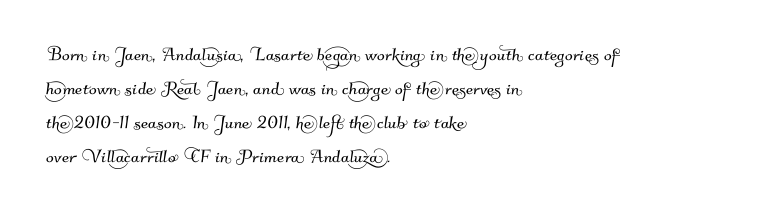
{"underline": "no", "align": "left", "line_spacing": "normal", "line_spacing_ratio": 1.48, "letter_spacing": "normal", "letter_spacing_em": 0.0, "glyph_px": 23}
